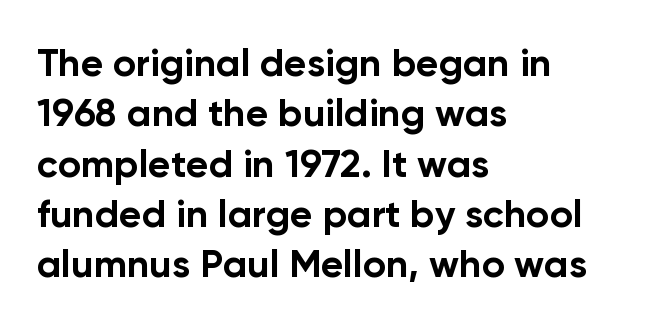
{"serif": "no", "italic": "no", "bold": "yes", "weight": "bold", "width": "normal", "stroke_contrast": "low", "x_height": "medium", "monospaced": "no", "underline": "no", "align": "left", "line_spacing": "normal", "line_spacing_ratio": 1.29, "letter_spacing": "normal", "letter_spacing_em": 0.0, "glyph_px": 39}
